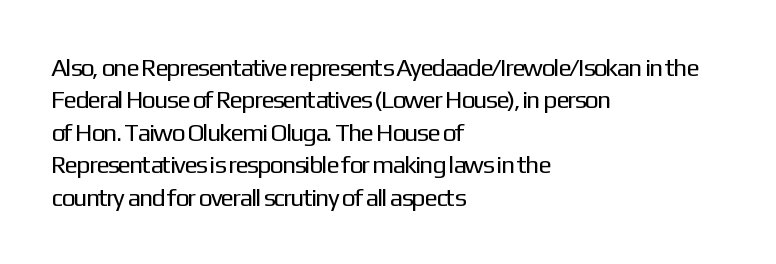
Q: Is the text bold? A: No.
Q: Is the text italic (slanted)? A: No, it is upright.
Q: Is the text underlined? A: No.
Q: How is the paragraph aligned? A: Left-aligned.
Q: Is the spacing between letters normal or unusually wide? A: Normal.
Q: Is the spacing between lines tight, normal or loose? A: Normal.
